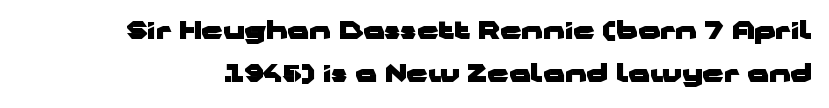
The image shows 24 px bold type, upright; set line spacing 1.8x, normal letter spacing, not underlined.
